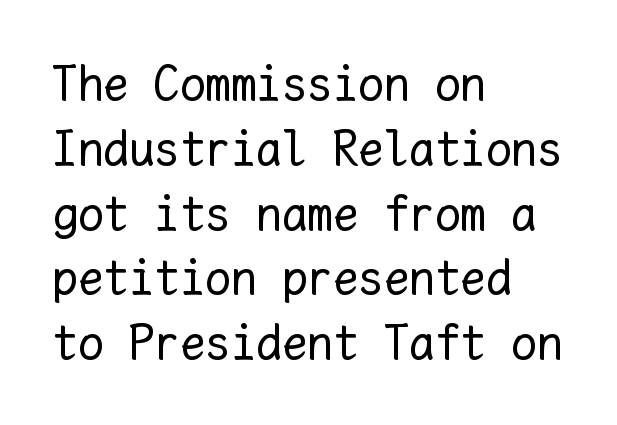
{"italic": "no", "bold": "no", "weight": "regular", "width": "normal", "stroke_contrast": "low", "x_height": "medium", "monospaced": "yes", "underline": "no", "align": "left", "line_spacing": "normal", "line_spacing_ratio": 1.27, "letter_spacing": "normal", "letter_spacing_em": 0.0, "glyph_px": 51}
